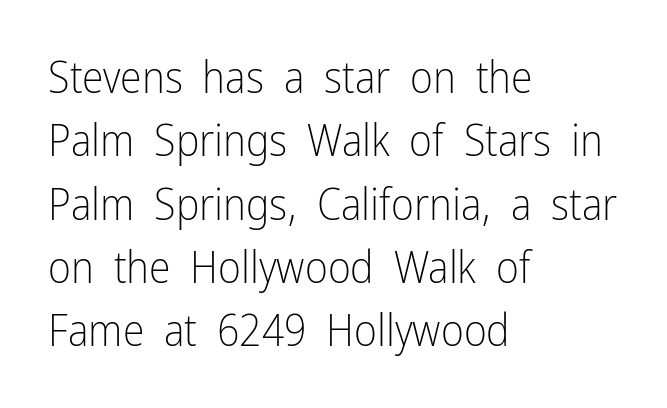
Q: Is the text bold? A: No.
Q: Is the text italic (slanted)? A: No, it is upright.
Q: Is the typeface a serif or a sans-serif typeface? A: Sans-serif.
Q: Is the text underlined? A: No.
Q: How is the paragraph aligned? A: Left-aligned.
Q: Is the spacing between letters normal or unusually wide? A: Normal.
Q: Is the spacing between lines tight, normal or loose? A: Normal.
Q: Width (condensed, normal, or wide)? A: Condensed.
Q: Stroke contrast? A: Low.
Q: x-height? A: Medium.
Q: Monospaced? A: No.
